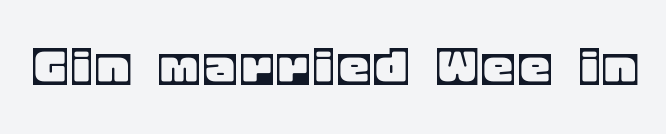
The image shows 60 px text type, upright; set not underlined; a large x-height.
